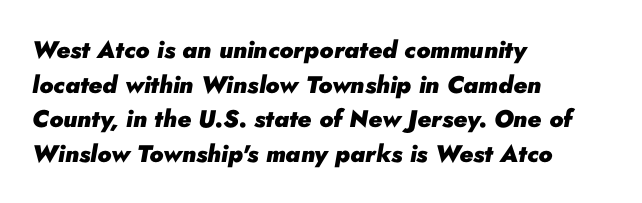
The words here are not underlined. Is there much room between lines? A standard amount, neither cramped nor airy. Quick note: italic. Each line starts at the same left margin while the right side varies. Observe the ordinary spacing: letters are neighbours, not strangers. Summary of weight: heavy, a full bold.
